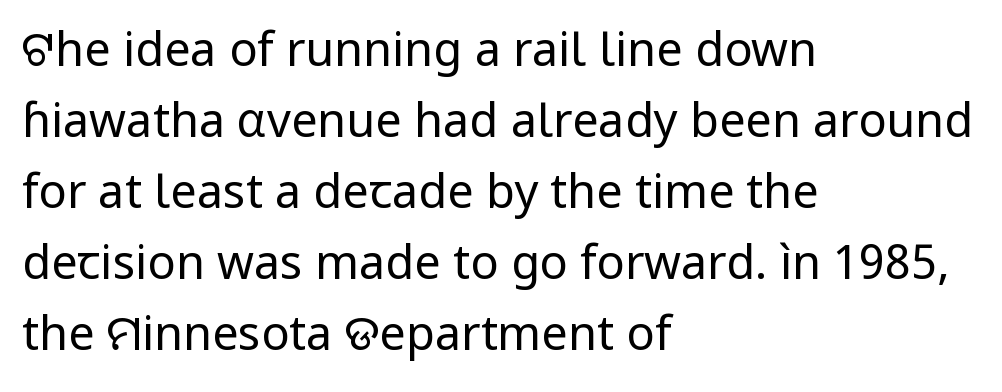
Words appear dense and cohesive because spacing is normal. Does the copy run flush right? No — it runs flush left. You can tell it's not italic because the verticals are truly vertical. These lines are rendered in a variable-pitch font. Observe the absence of serifs on each vertical stroke in this sample.
